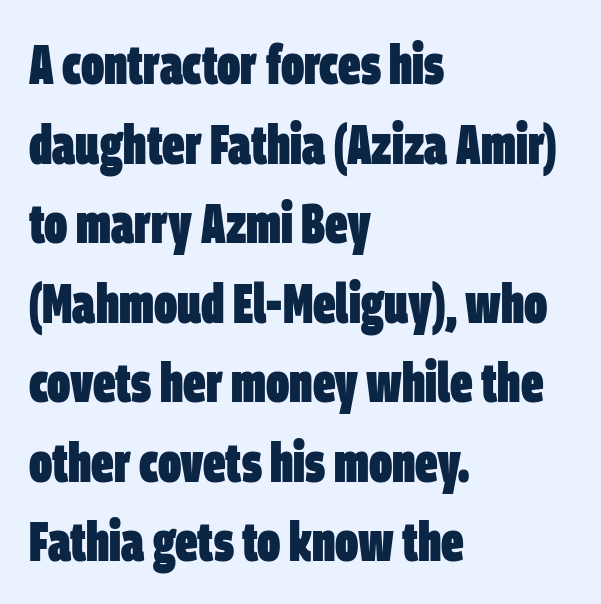
Letterform terminals end flat and unadorned throughout the passage. You could not count columns in this text — the font is proportionally spaced. The typesetting leans heavy: a genuine bold. Horizontal bands of white between lines are of average thickness.
